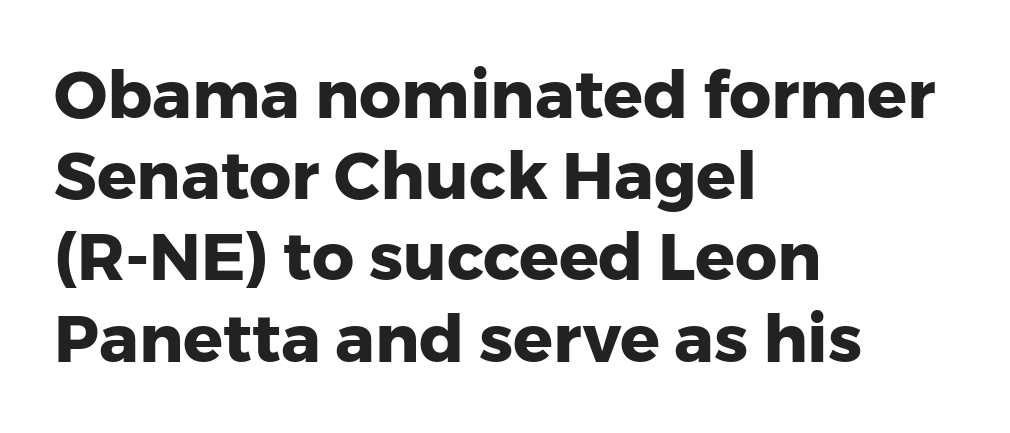
The image shows 66 px heavy sans-serif type, upright; set left-aligned, line spacing 1.23x, normal letter spacing, not underlined; low stroke contrast and a medium x-height.
